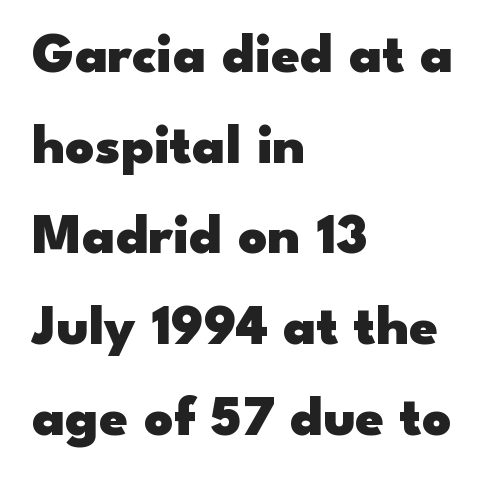
The image shows 57 px heavy, wide sans-serif type, upright; set left-aligned, normal line spacing (1.59x), normal letter spacing, not underlined; low stroke contrast and a small x-height.
